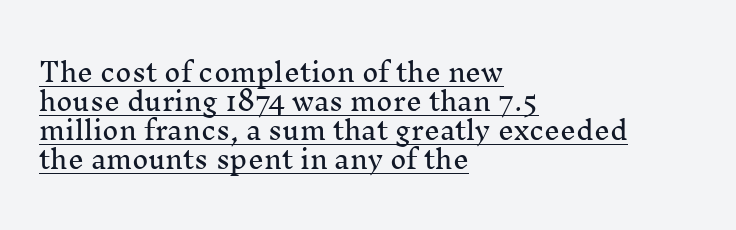
The image shows 25 px text type, upright; set left-aligned, line spacing 1.16x, normal letter spacing, underlined.
